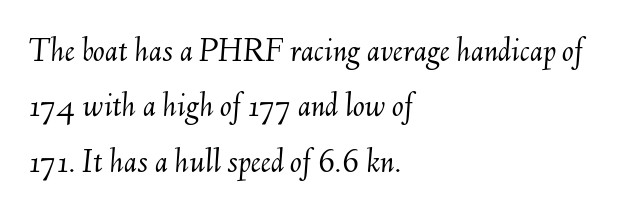
{"italic": "yes", "lean": "right", "slant_degrees": 6, "bold": "no", "weight": "light", "width": "normal", "stroke_contrast": "medium", "x_height": "small", "monospaced": "no", "underline": "no", "align": "left", "line_spacing": "normal", "line_spacing_ratio": 1.58, "letter_spacing": "normal", "letter_spacing_em": 0.0, "glyph_px": 35}
